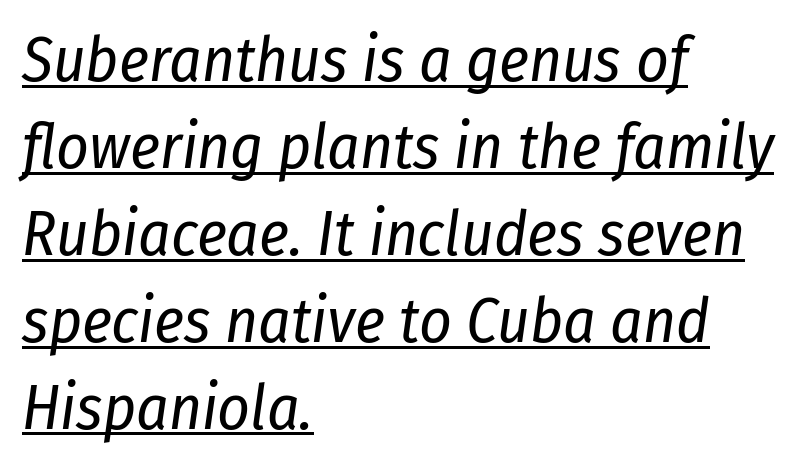
{"italic": "yes", "lean": "right", "slant_degrees": 8, "bold": "no", "weight": "regular", "width": "condensed", "stroke_contrast": "low", "x_height": "medium", "monospaced": "no", "underline": "yes", "align": "left", "line_spacing": "normal", "line_spacing_ratio": 1.38, "letter_spacing": "normal", "letter_spacing_em": 0.0, "glyph_px": 63}
